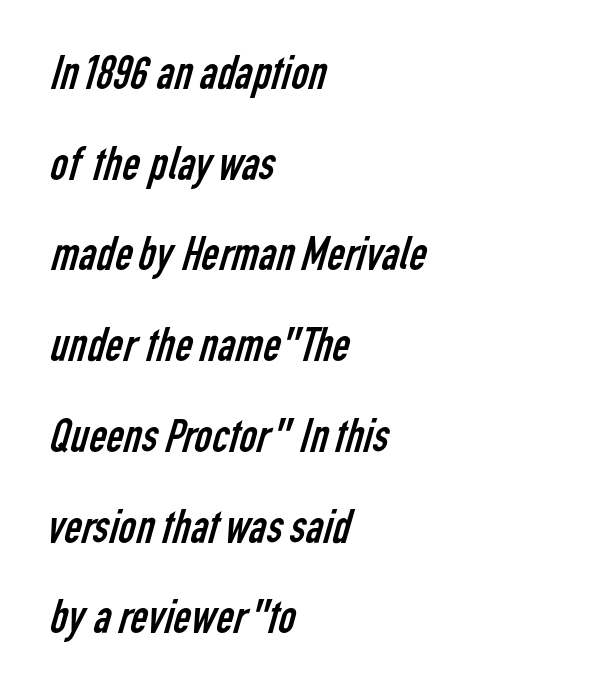
Q: Is the text bold? A: No.
Q: Is the typeface a serif or a sans-serif typeface? A: Sans-serif.
Q: Is the text underlined? A: No.
Q: How is the paragraph aligned? A: Left-aligned.
Q: Is the spacing between letters normal or unusually wide? A: Normal.
Q: Width (condensed, normal, or wide)? A: Condensed.
Q: Stroke contrast? A: Low.
Q: x-height? A: Medium.
Q: Monospaced? A: No.
